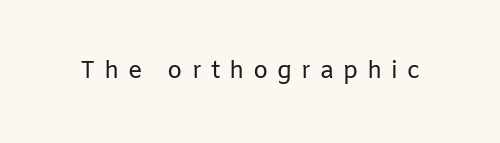
How are the letters spaced? Widely, with obvious added tracking. No chunkiness to these letters — they're not bold. Notice how the stems are strictly vertical — no italics here. The strip under each line holds only bare page.
